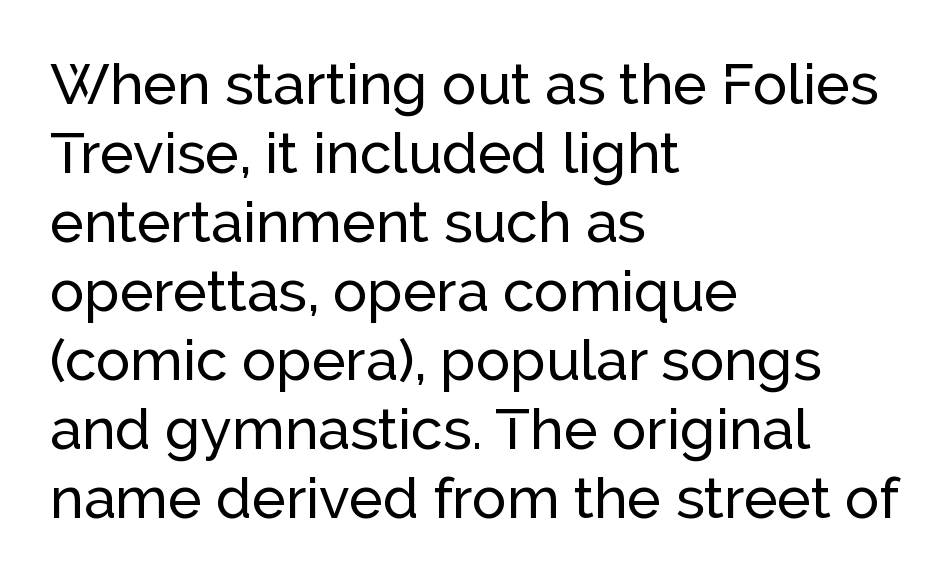
Unlike a traditional serif, this face leaves its strokes unadorned. Is there any slant? The stems are plumb. These lines stack with their left ends in a neat column. The face used here is proportionally spaced, like ordinary book or web type.
